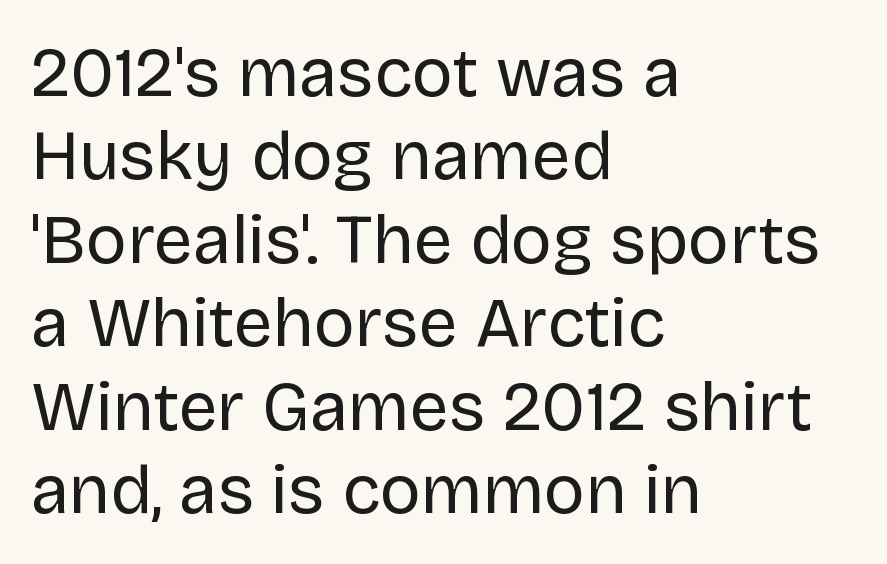
{"serif": "no", "italic": "no", "bold": "no", "weight": "regular", "width": "normal", "stroke_contrast": "low", "x_height": "large", "monospaced": "no", "underline": "no", "align": "left", "line_spacing_ratio": 1.21, "letter_spacing": "normal", "letter_spacing_em": 0.0, "glyph_px": 69}
